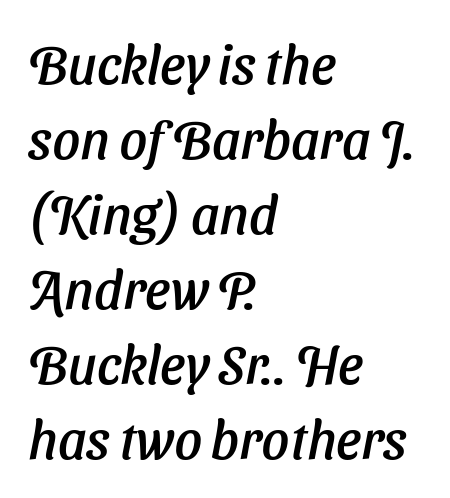
The passage shown has conventional tracking throughout. A typesetter would call this proportional, since set widths differ per character. Students, observe: this is what conventionally led text looks like. Plain, unruled lines of type. Leftover space on each line is placed entirely after the last word.
